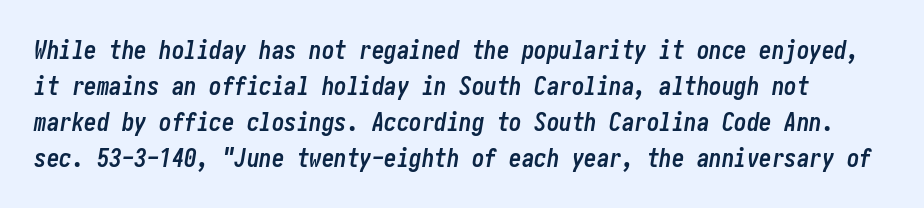
The image shows 25 px bold type, italic (leaning right); set normal line spacing (1.44x), normal letter spacing, not underlined.
